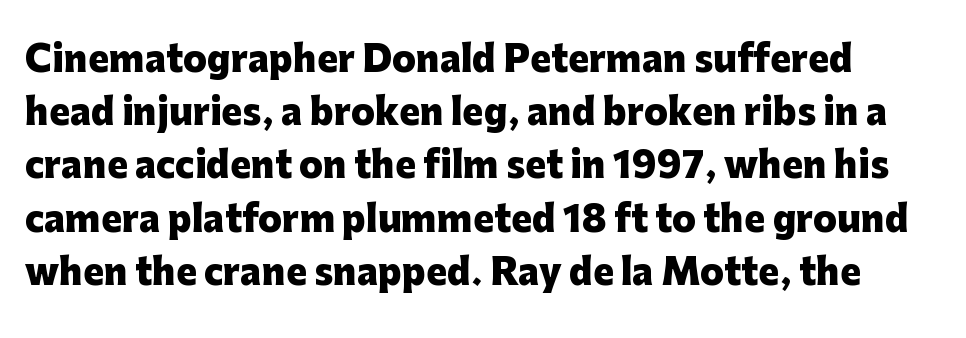
The image shows 35 px heavy sans-serif type, upright; set normal line spacing (1.52x), normal letter spacing, not underlined; low stroke contrast and a medium x-height.
